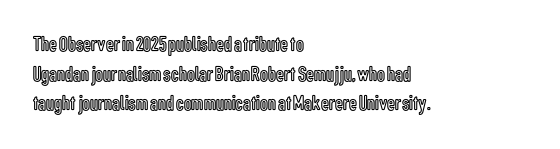
Q: Is the text italic (slanted)? A: No, it is upright.
Q: Is the text underlined? A: No.
Q: How is the paragraph aligned? A: Left-aligned.
Q: Is the spacing between letters normal or unusually wide? A: Normal.
Q: Is the spacing between lines tight, normal or loose? A: Normal.
